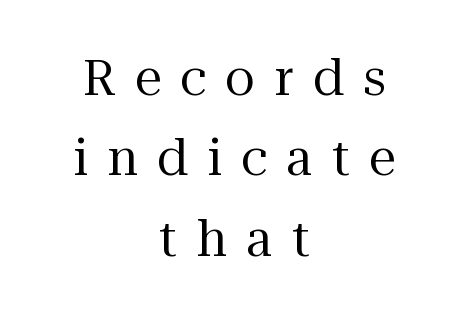
Q: Is the text bold? A: No.
Q: Is the text italic (slanted)? A: No, it is upright.
Q: Is the typeface a serif or a sans-serif typeface? A: Serif.
Q: Is the text underlined? A: No.
Q: How is the paragraph aligned? A: Centered.
Q: Is the spacing between letters normal or unusually wide? A: Unusually wide.
Q: Is the spacing between lines tight, normal or loose? A: Normal.
Q: Width (condensed, normal, or wide)? A: Normal.
Q: Stroke contrast? A: Medium.
Q: x-height? A: Medium.
Q: Monospaced? A: No.
